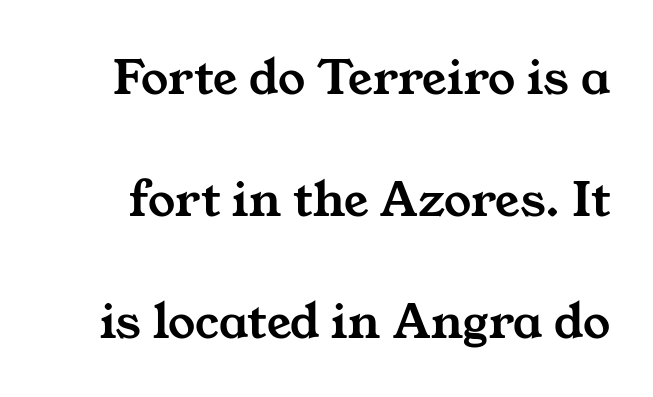
The image shows 54 px wide serif type; set loose line spacing (2.26x), normal letter spacing, not underlined; medium stroke contrast and a medium x-height.
